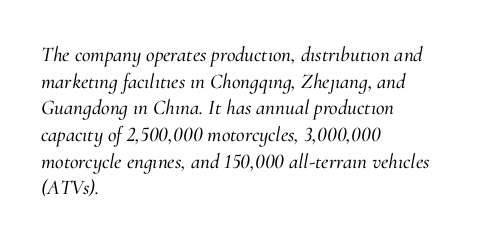
Honestly, the letter spacing is just normal — you wouldn't notice it. Horizontal alignment here is leftward, the default for most running prose. The letters are slanted; this is an italic face. The string is rendered with underlining switched off.
